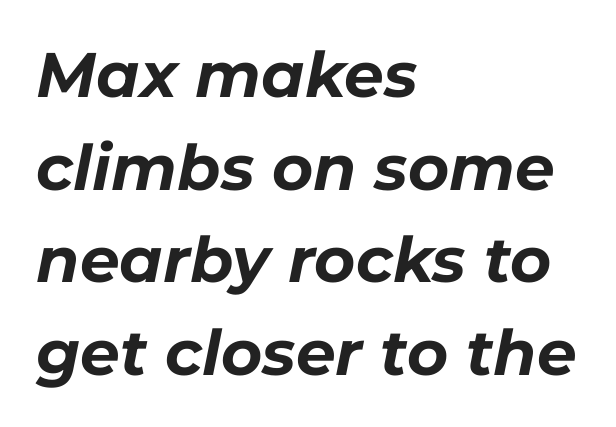
The image shows 63 px bold type, italic (leaning right); set left-aligned, normal line spacing (1.47x), normal letter spacing, not underlined; low stroke contrast and a medium x-height.
